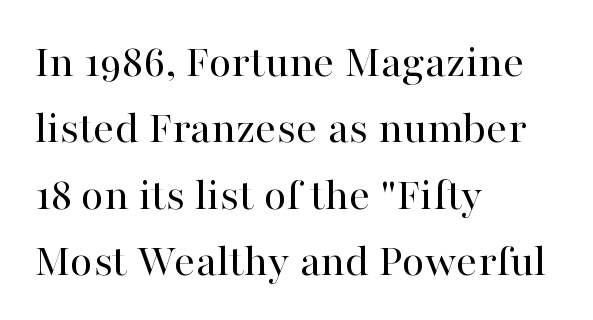
Q: Is the text bold? A: No.
Q: Is the text italic (slanted)? A: No, it is upright.
Q: Is the typeface a serif or a sans-serif typeface? A: Serif.
Q: Is the text underlined? A: No.
Q: How is the paragraph aligned? A: Left-aligned.
Q: Is the spacing between letters normal or unusually wide? A: Normal.
Q: Is the spacing between lines tight, normal or loose? A: Normal.
Q: Width (condensed, normal, or wide)? A: Normal.
Q: Stroke contrast? A: High.
Q: x-height? A: Medium.
Q: Monospaced? A: No.
